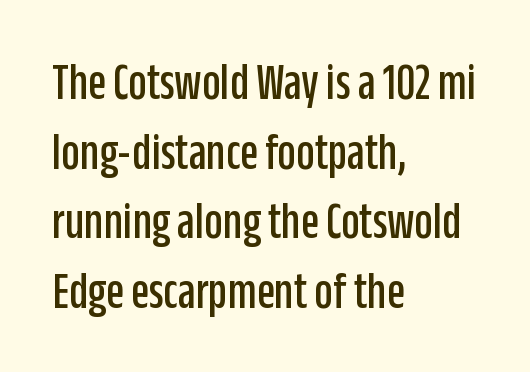
The image shows 52 px condensed sans-serif type, upright; set left-aligned, normal line spacing (1.34x), normal letter spacing, not underlined; low stroke contrast and a large x-height.
